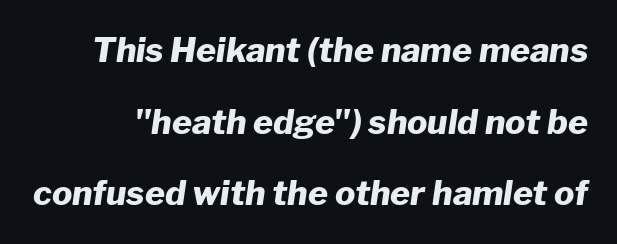
Weight: bold. Do the characters align in a grid? No, the font is proportional. The face used here is rendered with its standard letterfit. A typesetter would mark this as italic.
